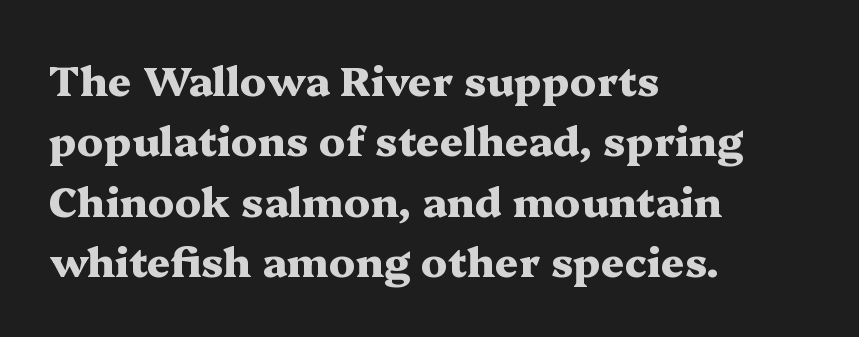
Compared with typical paragraphs, the rows here are spaced about the same. These lines were composed using upright roman letters. Each line starts at the same left margin while the right side varies. How are the letters spaced? Ordinarily, with no added tracking. Its strokes are broad and dark, the hallmark of bold type.
